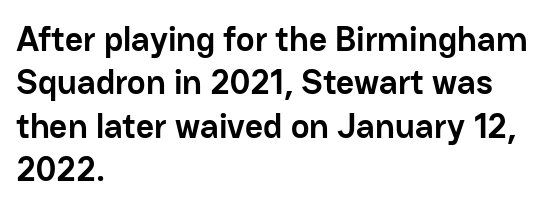
Q: Is the text bold? A: Yes.
Q: Is the text italic (slanted)? A: No, it is upright.
Q: Is the typeface a serif or a sans-serif typeface? A: Sans-serif.
Q: Is the text underlined? A: No.
Q: How is the paragraph aligned? A: Left-aligned.
Q: Is the spacing between letters normal or unusually wide? A: Normal.
Q: Width (condensed, normal, or wide)? A: Normal.
Q: Stroke contrast? A: Low.
Q: x-height? A: Medium.
Q: Monospaced? A: No.
